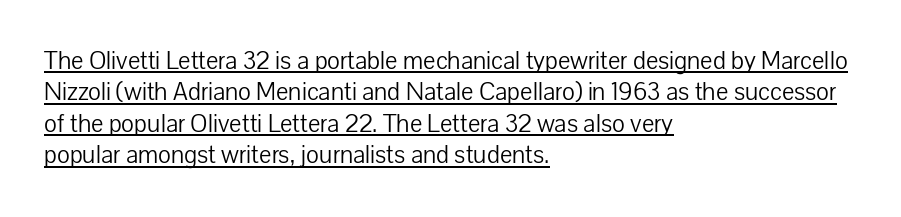
Q: Is the text bold? A: No.
Q: Is the text italic (slanted)? A: No, it is upright.
Q: Is the text underlined? A: Yes.
Q: How is the paragraph aligned? A: Left-aligned.
Q: Is the spacing between letters normal or unusually wide? A: Normal.
